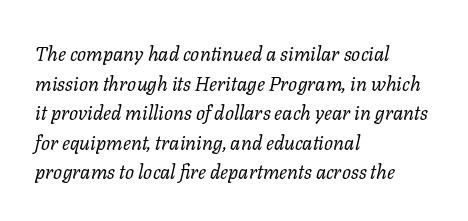
The image shows 20 px text type, italic (leaning right); set left-aligned, normal line spacing (1.48x), normal letter spacing, not underlined.
